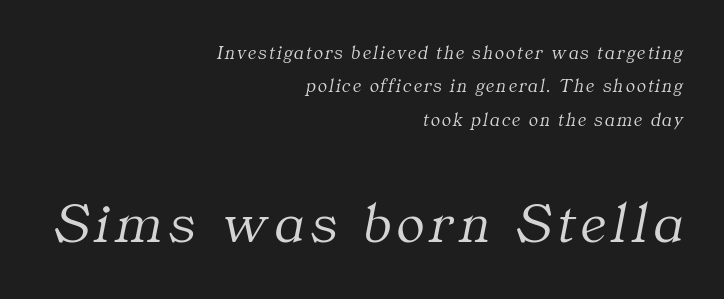
The image shows 58 px light serif type, italic (leaning right); set right-aligned, line spacing 1.76x, not underlined; the second (bottom) block is 3.05x larger; medium stroke contrast and a medium x-height.
